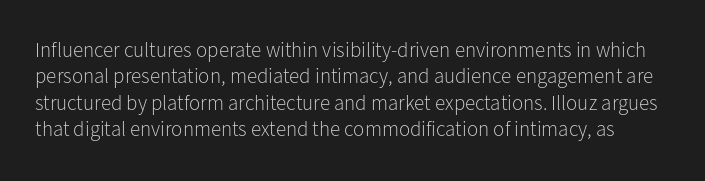
Q: Is the text bold? A: No.
Q: Is the text italic (slanted)? A: No, it is upright.
Q: Is the text underlined? A: No.
Q: Is the spacing between letters normal or unusually wide? A: Normal.
Q: Is the spacing between lines tight, normal or loose? A: Normal.
